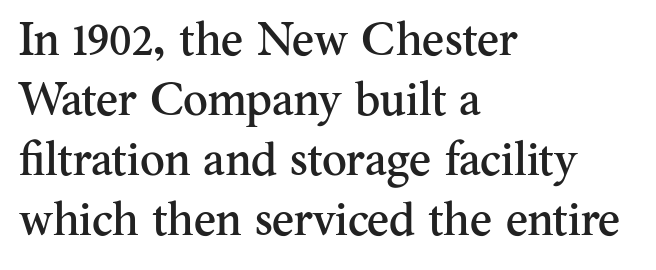
The image shows 47 px serif type, upright; set left-aligned, normal line spacing (1.28x), normal letter spacing, not underlined; medium stroke contrast and a small x-height.
